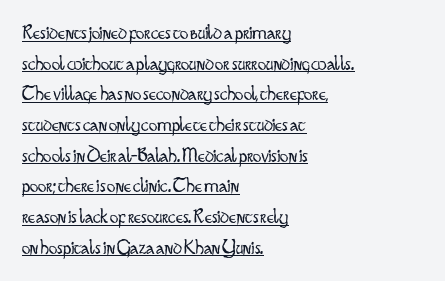
{"italic": "no", "bold": "no", "underline": "yes", "align": "left", "line_spacing": "normal", "line_spacing_ratio": 1.46, "letter_spacing": "normal", "letter_spacing_em": 0.0, "glyph_px": 21}
